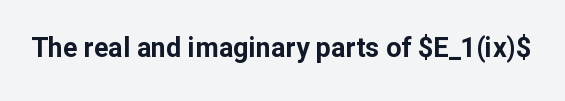
The image shows 27 px bold type, upright; set normal letter spacing, not underlined.
